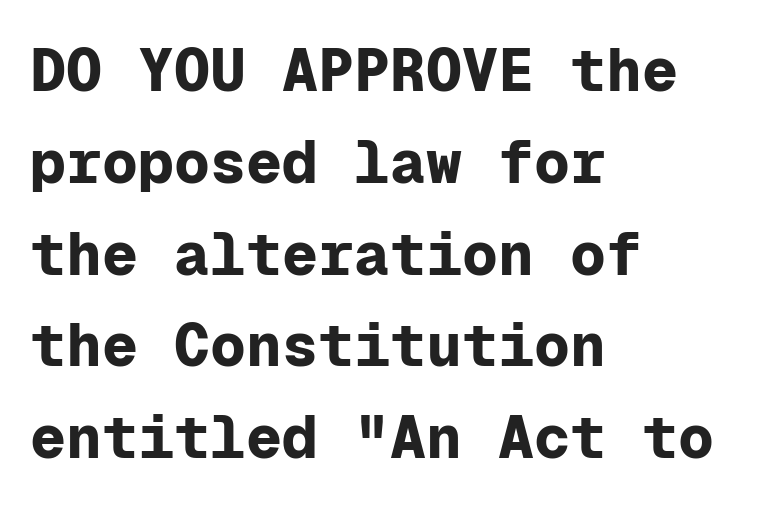
Q: Is the text bold? A: Yes.
Q: Is the text italic (slanted)? A: No, it is upright.
Q: Is the typeface a serif or a sans-serif typeface? A: Sans-serif.
Q: Is the text underlined? A: No.
Q: How is the paragraph aligned? A: Left-aligned.
Q: Is the spacing between letters normal or unusually wide? A: Normal.
Q: Is the spacing between lines tight, normal or loose? A: Normal.
Q: Width (condensed, normal, or wide)? A: Normal.
Q: Stroke contrast? A: Low.
Q: x-height? A: Medium.
Q: Monospaced? A: Yes.
